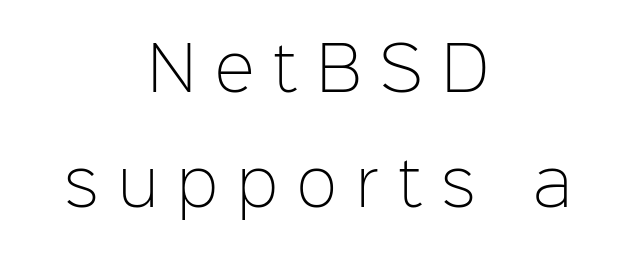
Spacing verdict: proportional, widths tailored to each character. Line spacing here is loose. Decoration check: the copy has no underline. Posture: upright roman.
